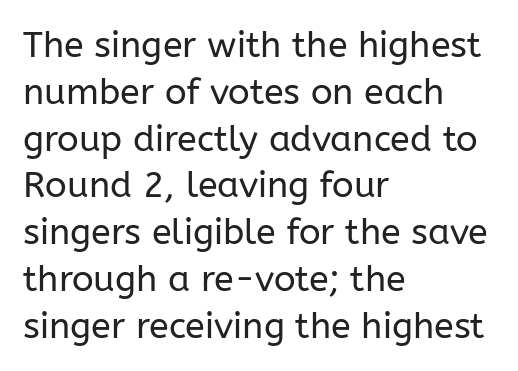
Q: Is the text bold? A: No.
Q: Is the text italic (slanted)? A: No, it is upright.
Q: Is the typeface a serif or a sans-serif typeface? A: Sans-serif.
Q: Is the text underlined? A: No.
Q: How is the paragraph aligned? A: Left-aligned.
Q: Is the spacing between letters normal or unusually wide? A: Normal.
Q: Is the spacing between lines tight, normal or loose? A: Normal.
Q: Width (condensed, normal, or wide)? A: Normal.
Q: Stroke contrast? A: Low.
Q: x-height? A: Medium.
Q: Monospaced? A: No.
